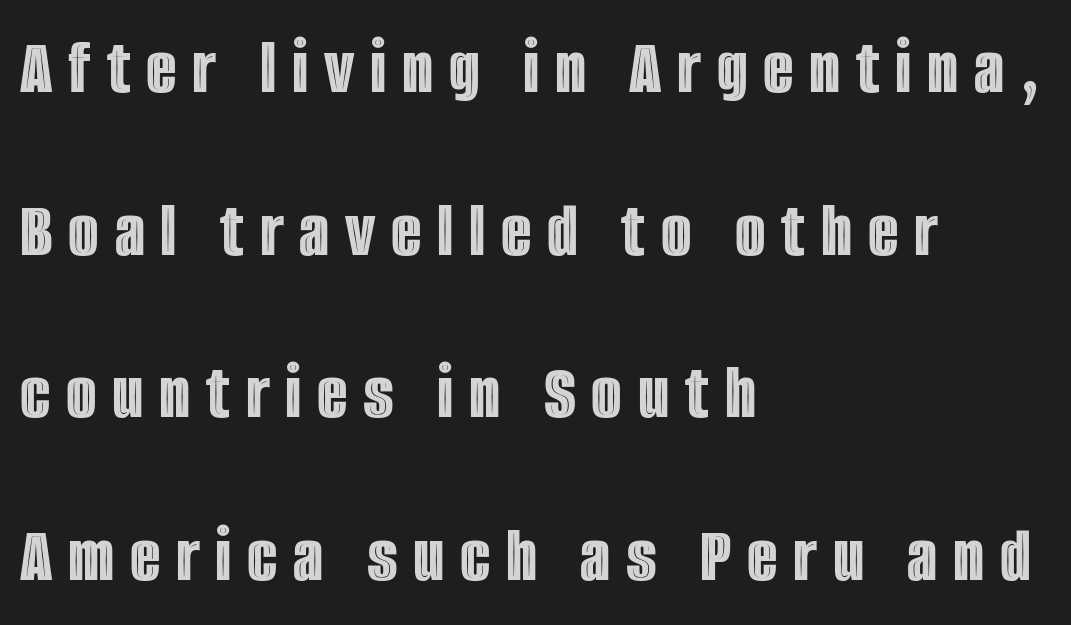
The specimen reads as upright at a glance. All the whitespace from short lines collects on the right. A great deal of white space separates one row of letters from the next. Descenders hang freely into open space.
